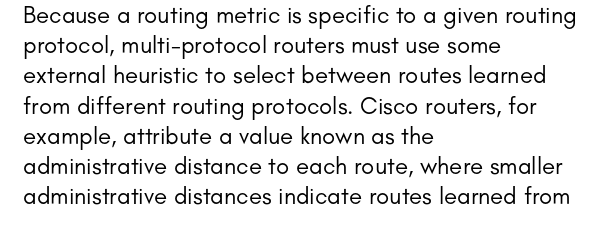
{"italic": "no", "bold": "no", "underline": "no", "align": "left", "line_spacing": "normal", "line_spacing_ratio": 1.26, "letter_spacing": "normal", "letter_spacing_em": 0.0, "glyph_px": 24}
